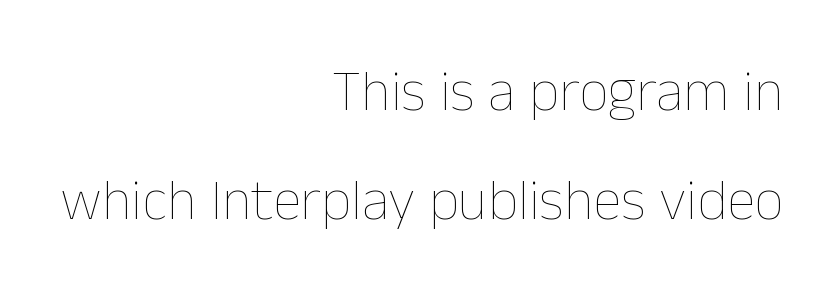
Descenders hang freely into open space. A typesetter would call this zero additional tracking. The weight tops out at a normal text grade. Line ends are locked; line starts wander. Quick note: not italic, upright.
